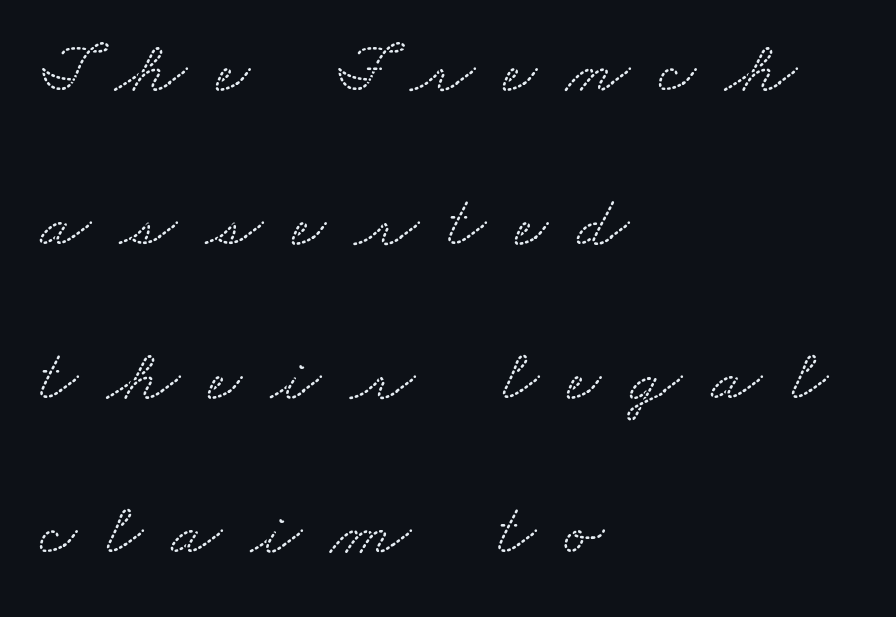
{"width": "wide", "stroke_contrast": "low", "x_height": "small", "monospaced": "no", "underline": "no", "align": "left", "line_spacing": "loose", "line_spacing_ratio": 2.08, "letter_spacing": "wide", "letter_spacing_em": 0.39, "glyph_px": 74}
